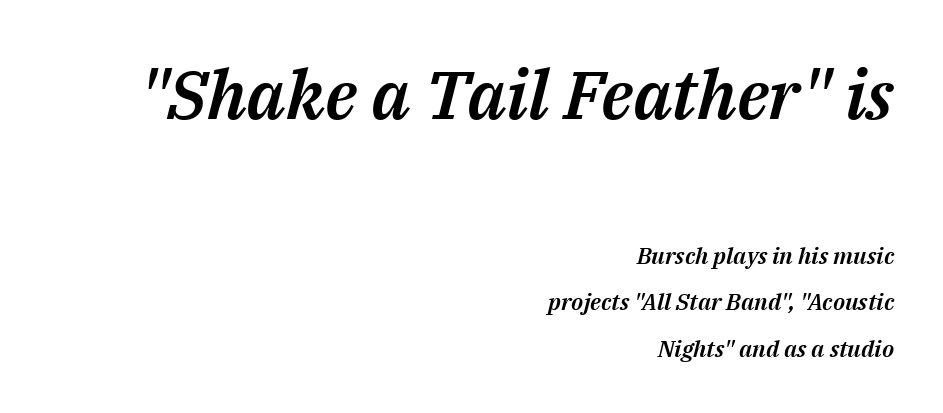
Posture: slanted. Is the letter spacing exaggerated? No — it looks like the ordinary default. The passage shown is typed in a proportional face where columns would drift. Top chunk: large. Bottom chunk: small.
